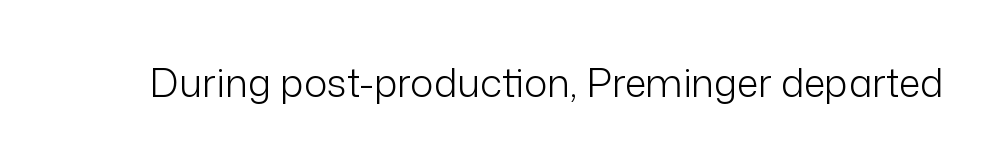
{"serif": "no", "italic": "no", "bold": "no", "weight": "light", "width": "normal", "stroke_contrast": "low", "x_height": "medium", "monospaced": "no", "underline": "no", "letter_spacing": "normal", "letter_spacing_em": 0.0, "glyph_px": 39}
